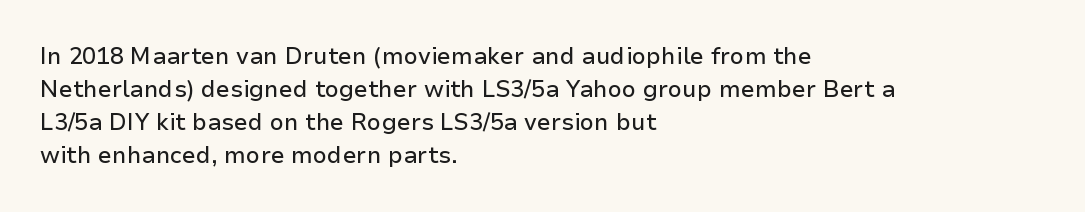
Q: Is the text italic (slanted)? A: No, it is upright.
Q: Is the text underlined? A: No.
Q: How is the paragraph aligned? A: Left-aligned.
Q: Is the spacing between letters normal or unusually wide? A: Normal.
Q: Is the spacing between lines tight, normal or loose? A: Normal.
